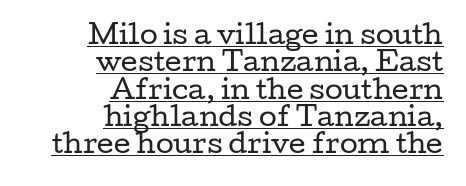
The image shows 26 px text type, upright; set right-aligned, tight line spacing (1.05x), normal letter spacing, underlined.
